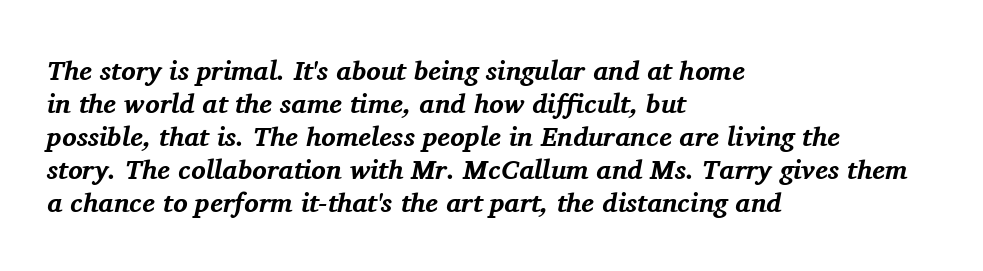
{"italic": "yes", "lean": "right", "slant_degrees": 11, "bold": "yes", "underline": "no", "align": "left", "line_spacing_ratio": 1.22, "letter_spacing": "normal", "letter_spacing_em": 0.0, "glyph_px": 27}
